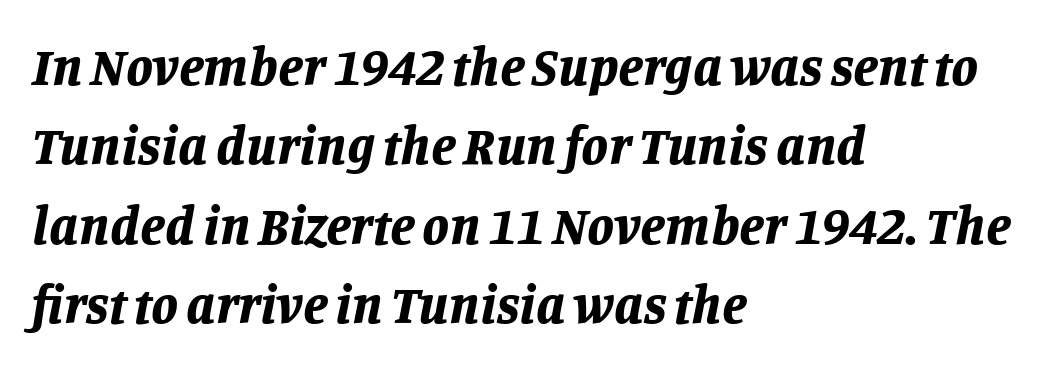
Normally led — the rows are evenly, conventionally spaced. Heft: maximum for text — a bold. The typography opts for an oblique posture over an upright one. The paragraph has a hard left edge and a soft right edge.
